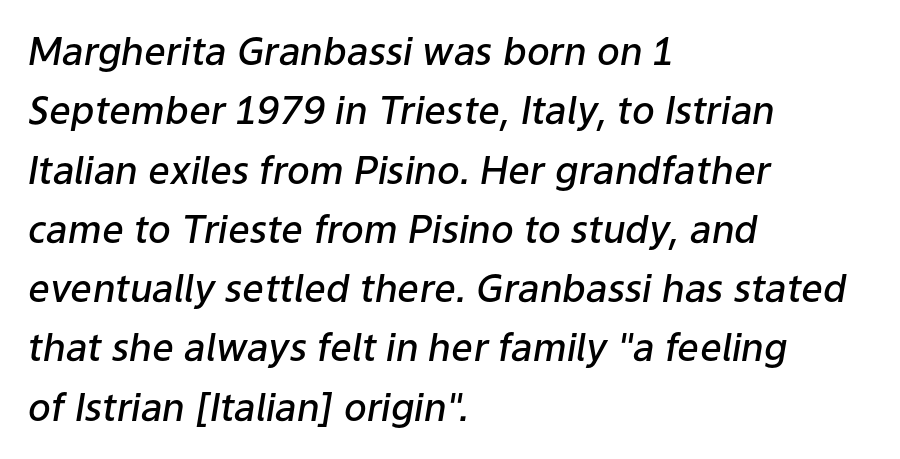
Proportional: the letters do not fall into vertical columns. The space beneath each line is pristine and unruled. The designer left line spacing at the default. These lines keep a tight, regular rhythm from letter to letter.
